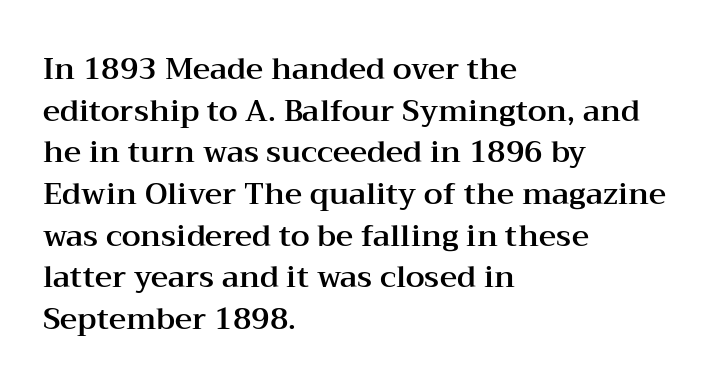
{"serif": "yes", "italic": "no", "width": "wide", "stroke_contrast": "medium", "x_height": "medium", "monospaced": "no", "underline": "no", "align": "left", "line_spacing": "normal", "line_spacing_ratio": 1.39, "letter_spacing": "normal", "letter_spacing_em": 0.0, "glyph_px": 30}
